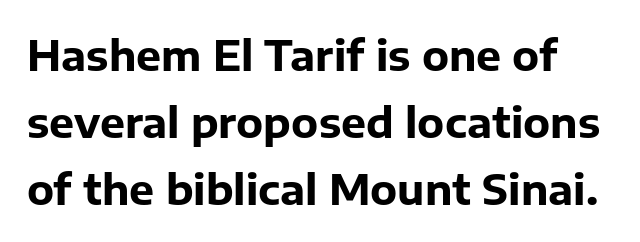
{"serif": "no", "italic": "no", "bold": "yes", "weight": "bold", "width": "normal", "stroke_contrast": "low", "x_height": "medium", "monospaced": "no", "underline": "no", "line_spacing": "normal", "line_spacing_ratio": 1.59, "letter_spacing": "normal", "letter_spacing_em": 0.0, "glyph_px": 42}
